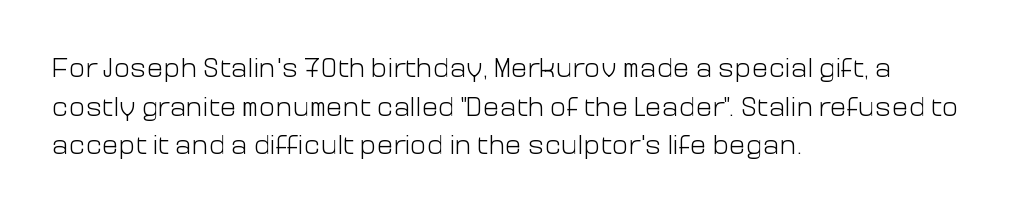
{"serif": "no", "italic": "no", "bold": "no", "weight": "light", "width": "normal", "stroke_contrast": "low", "x_height": "medium", "monospaced": "no", "underline": "no", "align": "left", "line_spacing": "normal", "line_spacing_ratio": 1.38, "letter_spacing": "normal", "letter_spacing_em": 0.0, "glyph_px": 28}
